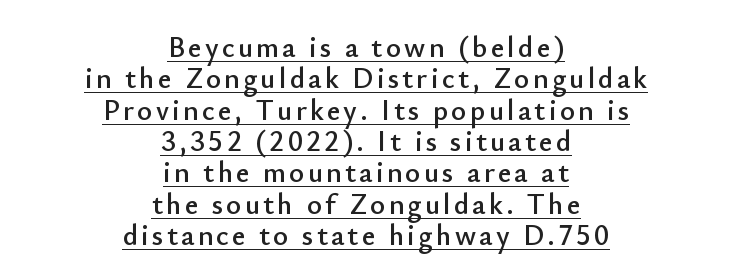
The image shows 29 px sans-serif type, upright; set centered, tight line spacing (1.08x), underlined; low stroke contrast and a small x-height.
